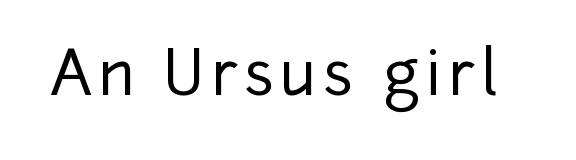
{"serif": "no", "italic": "no", "width": "normal", "stroke_contrast": "low", "x_height": "medium", "monospaced": "no", "underline": "no", "glyph_px": 61}
